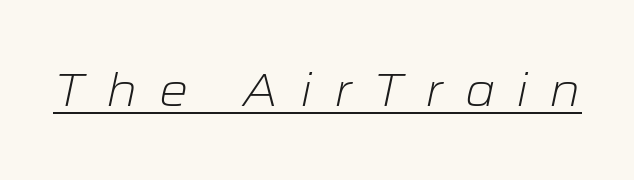
Decoration check: the copy is underlined. Varying glyph widths throughout — classic text-font behaviour. The face used here is rendered with a markedly widened letterfit. In terms of posture, this sample is oblique. Each stroke keeps to a modest, everyday thickness or less.
